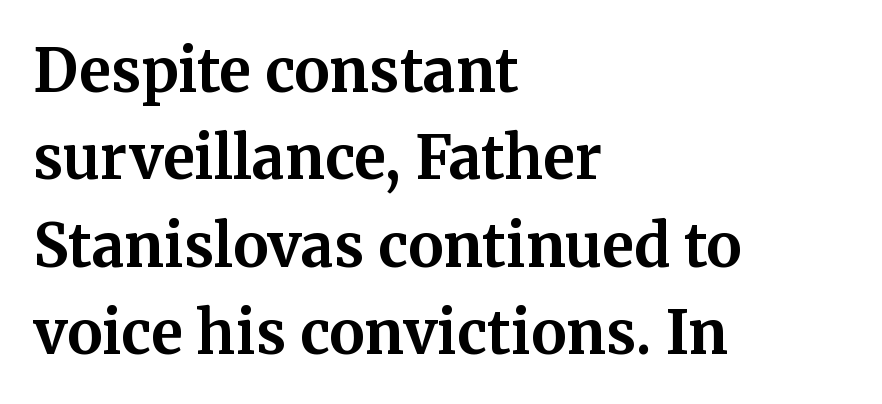
{"serif": "yes", "italic": "no", "bold": "yes", "weight": "bold", "width": "normal", "stroke_contrast": "medium", "x_height": "medium", "monospaced": "no", "underline": "no", "align": "left", "line_spacing": "normal", "line_spacing_ratio": 1.48, "letter_spacing": "normal", "letter_spacing_em": 0.0, "glyph_px": 59}
